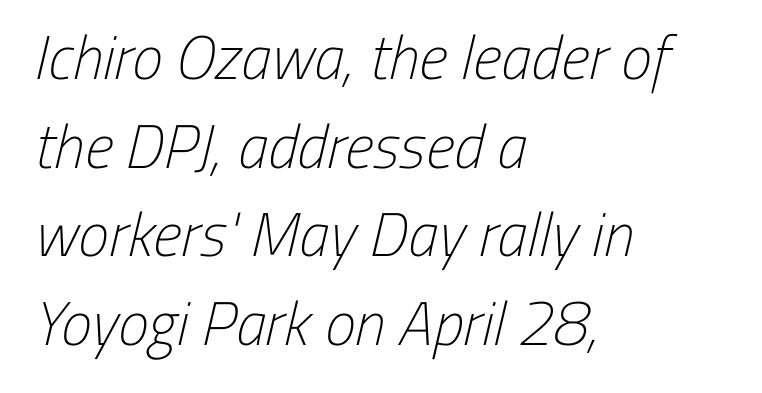
The image shows 62 px light, condensed sans-serif type; set left-aligned, normal line spacing (1.43x), normal letter spacing, not underlined; low stroke contrast and a medium x-height.
